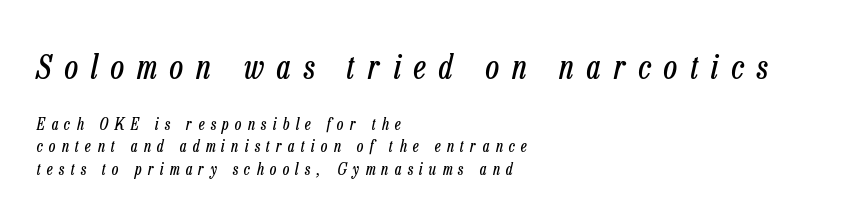
Q: Is the text bold? A: No.
Q: Is the text italic (slanted)? A: Yes, it leans right by about 13 degrees.
Q: Is the text underlined? A: No.
Q: How is the paragraph aligned? A: Left-aligned.
Q: Is the spacing between letters normal or unusually wide? A: Unusually wide.
Q: Is the spacing between lines tight, normal or loose? A: Normal.
Q: Which block of text is set in a larger size, the first (top) or the second (bottom)? A: The first (top) one.
Q: Width (condensed, normal, or wide)? A: Condensed.
Q: Stroke contrast? A: Low.
Q: x-height? A: Medium.
Q: Monospaced? A: No.
